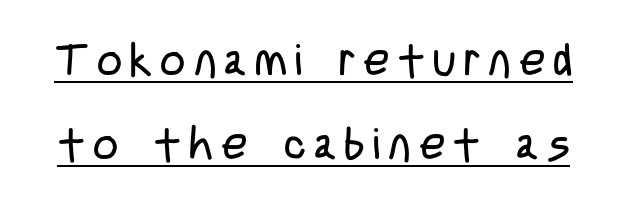
The typeface chosen for these lines omits serifs. The typeface has the unassuming heft of standard copy or less. Do the characters align in a grid? No, the font is proportional. In terms of posture, this sample is upright. Each line of the rendering has a horizontal stroke beneath the glyphs. Notice the wide empty band between every row — that's loose leading.
